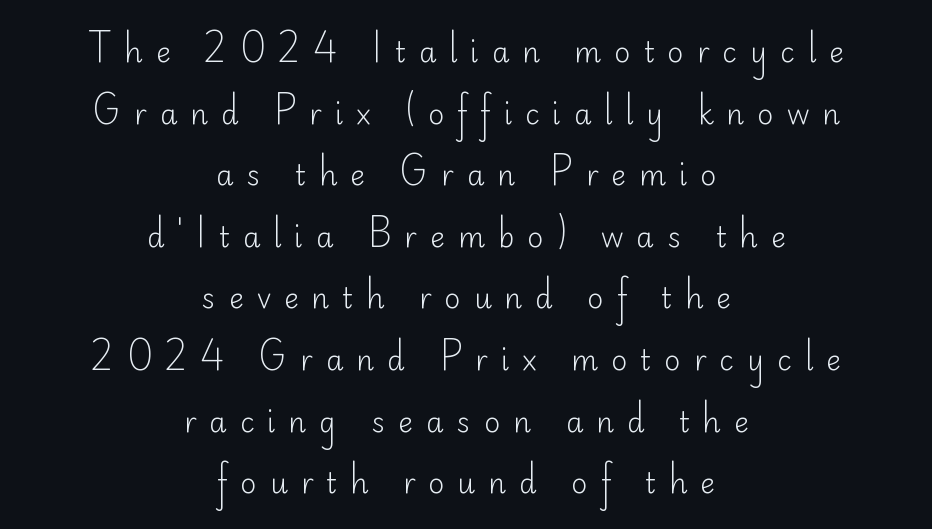
The space beneath each line is pristine and unruled. What stands out about the letter spacing? Its width — letters are far apart. On a weight scale, this lands at 450 or below. Loosely led — the rows are spread out.
